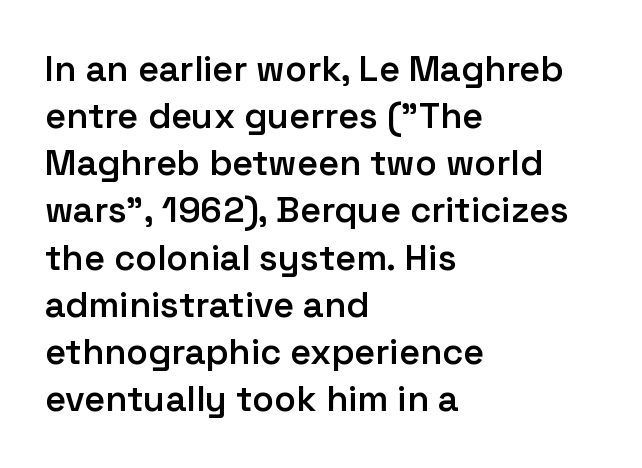
The rendering keeps characters at their native spacing. If you drew a line through each stem, it would be perfectly vertical. The rendering anchors every line to the left-hand side. This is the in-between weight designers call semibold or demi. Interline gaps are of average width in this sample. To sum up the face: it is a sans, with no serifs.
